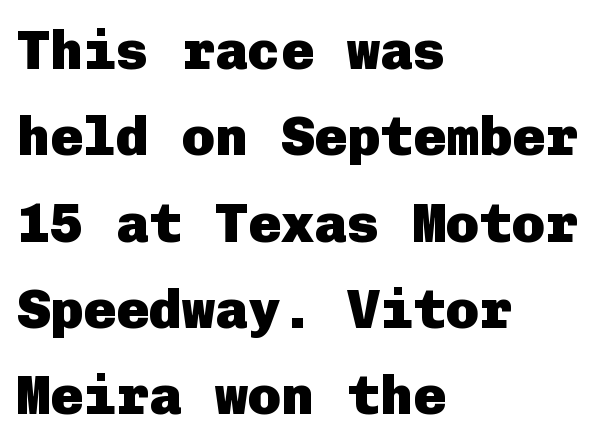
{"serif": "no", "italic": "no", "bold": "yes", "weight": "heavy", "width": "normal", "stroke_contrast": "low", "x_height": "medium", "underline": "no", "align": "left", "line_spacing": "normal", "line_spacing_ratio": 1.57, "letter_spacing": "normal", "letter_spacing_em": 0.0, "glyph_px": 55}
